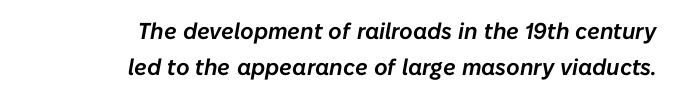
The horizontal fit of the characters is conventional and even. Each row of text sits above clean, open space. All the whitespace from short lines collects on the left. Regular leading.
